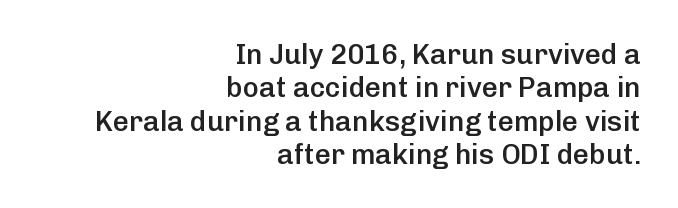
The space directly below the letters is spotless. The rendering keeps characters at their native spacing. The letters stand straight up with perfectly vertical stems. Nothing sits at the stroke ends, so this counts as sans-serif. A typesetter would call this proportional, since set widths differ per character.
